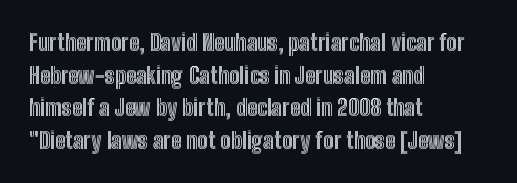
Q: Is the text italic (slanted)? A: No, it is upright.
Q: Is the text underlined? A: No.
Q: How is the paragraph aligned? A: Left-aligned.
Q: Is the spacing between letters normal or unusually wide? A: Normal.
Q: Is the spacing between lines tight, normal or loose? A: Normal.
